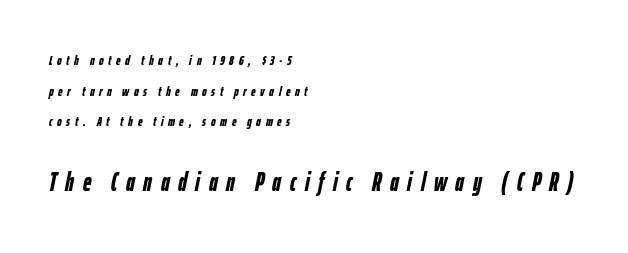
Looking at the ascenders, they clearly lean. Which margin do the lines hug? The left one — the right edge is uneven. What's the leading like? Stretched, with rows far apart. Loose tracking; the words dissolve into strings of separated letters. This layout puts the modest block above and the oversized block below. Weight check: bold — yes, fully.
